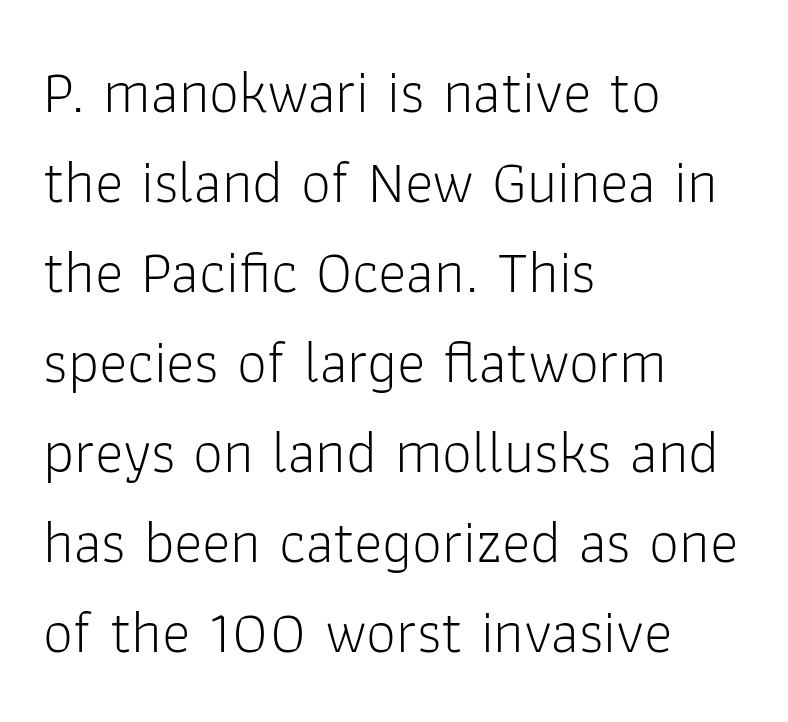
The ragged edge is on the right, which tells us the setting is flush left. Tracking value appears to be zero — textbook default spacing. The letters advance in unequal steps, a hallmark of proportional type. Characters remain perfectly vertical along every line.
